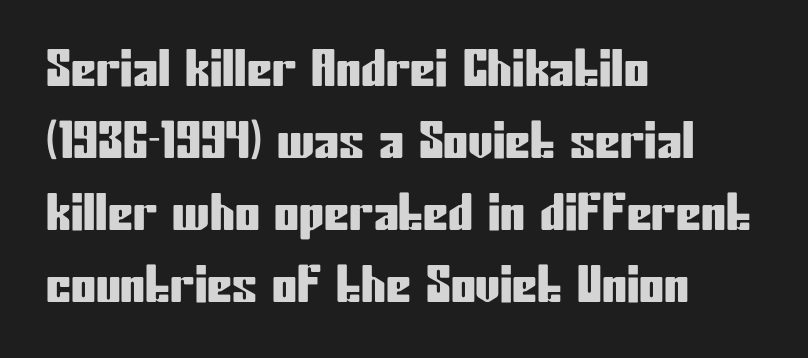
{"serif": "no", "italic": "no", "width": "condensed", "stroke_contrast": "low", "x_height": "medium", "monospaced": "no", "underline": "no", "align": "left", "line_spacing": "normal", "line_spacing_ratio": 1.44, "letter_spacing": "normal", "letter_spacing_em": 0.0, "glyph_px": 50}
